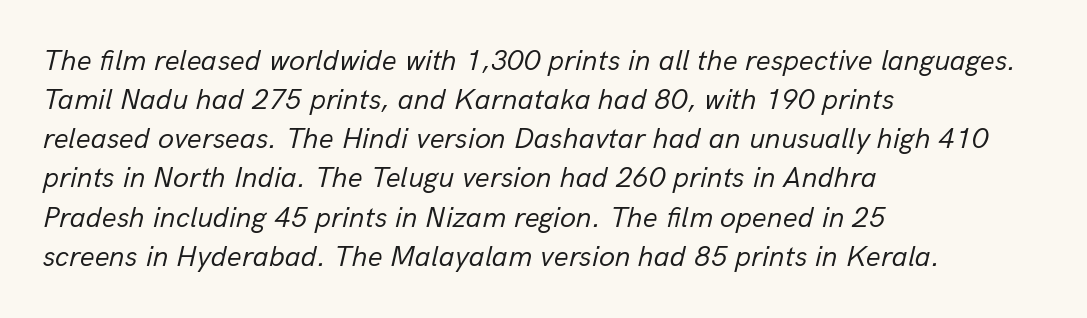
{"italic": "yes", "lean": "right", "slant_degrees": 13, "bold": "no", "weight": "regular", "width": "normal", "stroke_contrast": "low", "x_height": "medium", "monospaced": "no", "underline": "no", "align": "left", "line_spacing": "normal", "line_spacing_ratio": 1.35, "letter_spacing": "normal", "letter_spacing_em": 0.0, "glyph_px": 29}
